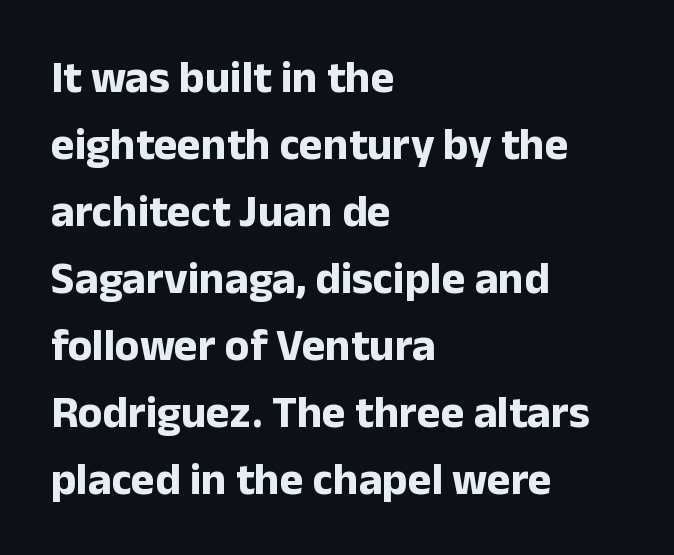
The face used here is proportionally spaced, like ordinary book or web type. Italic? Not at all — the glyphs are vertical. Alignment: flush left. In terms of letterform style, serifs are entirely absent. Look at the stroke-to-counter ratio: heavy, a bold. Vertical spacing — default.
